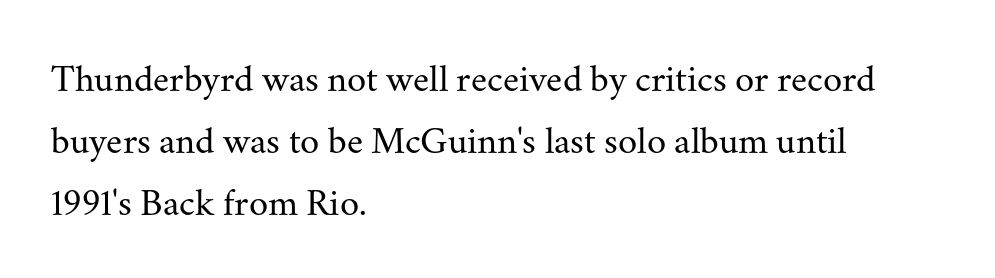
The image shows 39 px regular-weight serif type, upright; set left-aligned, normal line spacing (1.59x), normal letter spacing, not underlined; medium stroke contrast and a small x-height.
